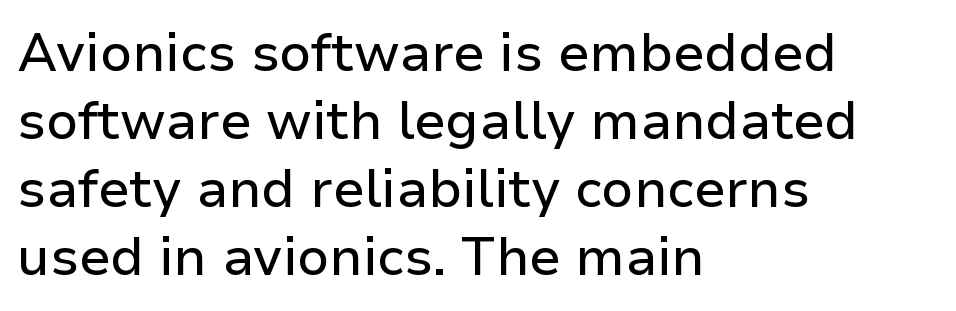
Short note: letters normally spaced. Is this a fixed-width face? No — the glyphs have proportional, varying widths. Every row of glyphs begins at an identical x-position on the left. The strip under each line holds only bare page. The block of text has a typical density, with ordinary space between rows.
